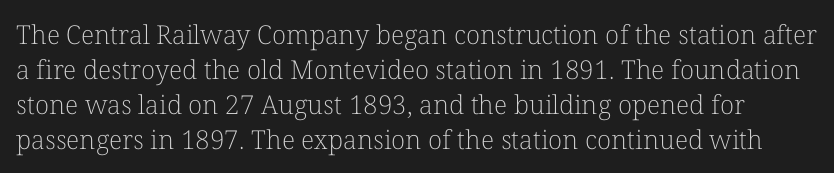
{"italic": "no", "bold": "no", "underline": "no", "line_spacing": "normal", "line_spacing_ratio": 1.34, "letter_spacing": "normal", "letter_spacing_em": 0.0, "glyph_px": 26}
